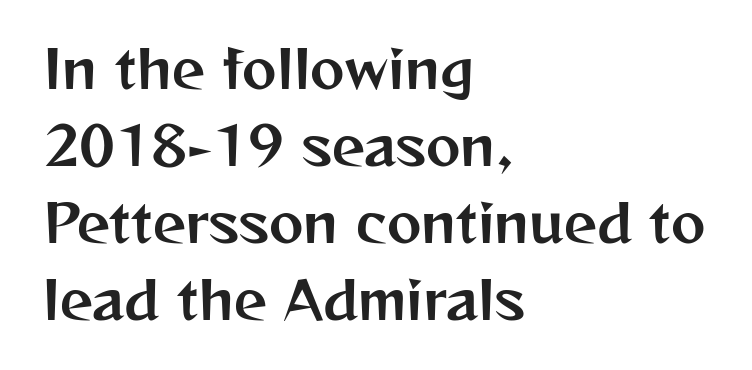
{"serif": "no", "italic": "no", "width": "normal", "stroke_contrast": "medium", "x_height": "medium", "monospaced": "no", "underline": "no", "align": "left", "line_spacing": "normal", "line_spacing_ratio": 1.48, "letter_spacing": "normal", "letter_spacing_em": 0.0, "glyph_px": 52}
